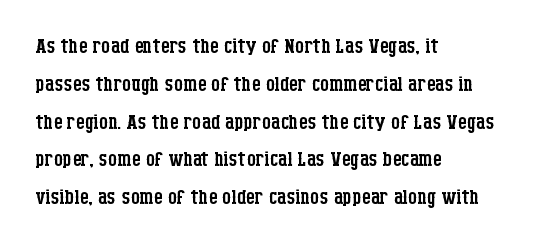
Q: Is the text bold? A: No.
Q: Is the text italic (slanted)? A: No, it is upright.
Q: Is the typeface a serif or a sans-serif typeface? A: Serif.
Q: Is the text underlined? A: No.
Q: How is the paragraph aligned? A: Left-aligned.
Q: Is the spacing between letters normal or unusually wide? A: Normal.
Q: Is the spacing between lines tight, normal or loose? A: Normal.
Q: Width (condensed, normal, or wide)? A: Condensed.
Q: Stroke contrast? A: Low.
Q: x-height? A: Large.
Q: Monospaced? A: No.
